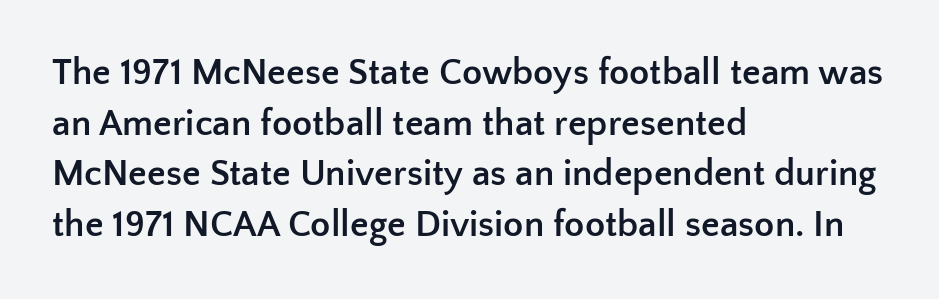
Q: Is the text bold? A: Yes.
Q: Is the text italic (slanted)? A: No, it is upright.
Q: Is the typeface a serif or a sans-serif typeface? A: Sans-serif.
Q: Is the text underlined? A: No.
Q: How is the paragraph aligned? A: Left-aligned.
Q: Is the spacing between letters normal or unusually wide? A: Normal.
Q: Is the spacing between lines tight, normal or loose? A: Normal.
Q: Width (condensed, normal, or wide)? A: Normal.
Q: Stroke contrast? A: Low.
Q: x-height? A: Medium.
Q: Monospaced? A: No.
